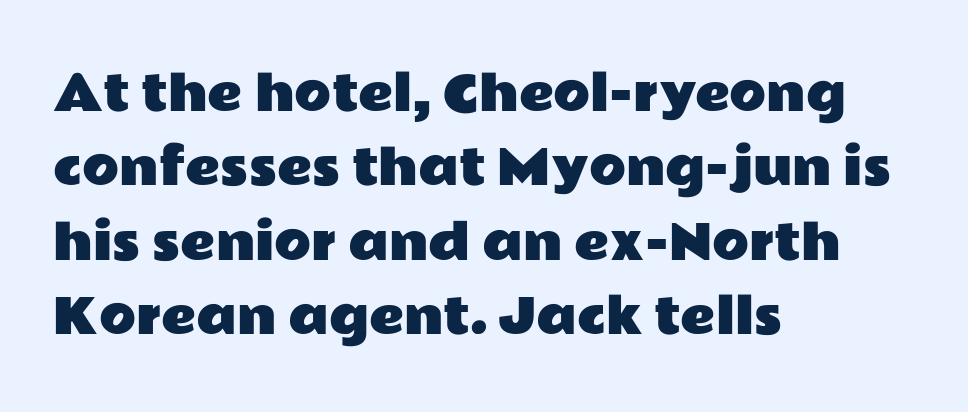
The image shows 48 px wide sans-serif type, upright; set left-aligned, normal line spacing (1.55x), normal letter spacing, not underlined; low stroke contrast and a medium x-height.
